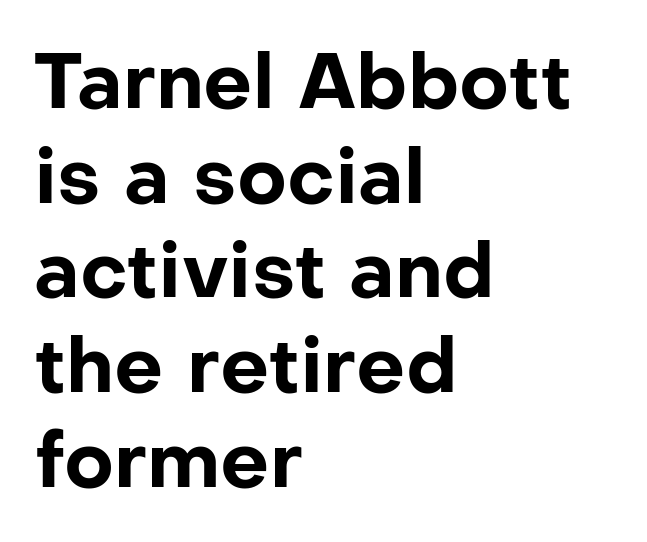
The image shows 77 px bold sans-serif type, upright; set left-aligned, line spacing 1.23x, normal letter spacing, not underlined; low stroke contrast and a medium x-height.
